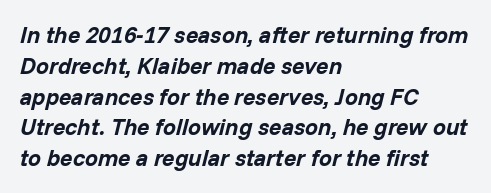
{"italic": "yes", "lean": "right", "slant_degrees": 14, "bold": "yes", "underline": "no", "align": "left", "line_spacing": "normal", "line_spacing_ratio": 1.34, "letter_spacing": "normal", "letter_spacing_em": 0.0, "glyph_px": 23}
